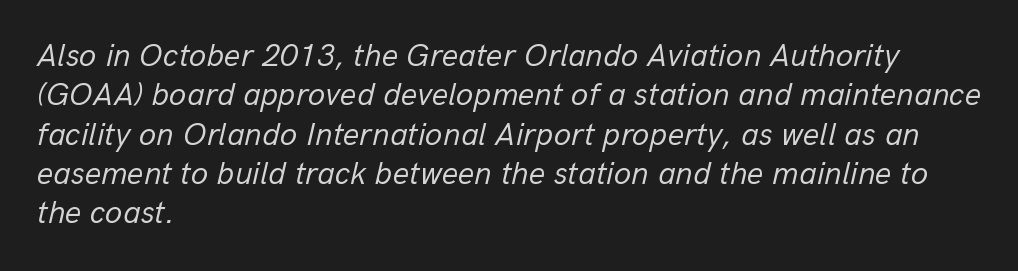
{"italic": "yes", "lean": "right", "slant_degrees": 13, "bold": "no", "weight": "regular", "width": "normal", "stroke_contrast": "low", "x_height": "medium", "monospaced": "no", "underline": "no", "align": "left", "line_spacing_ratio": 1.23, "letter_spacing": "normal", "letter_spacing_em": 0.0, "glyph_px": 32}
